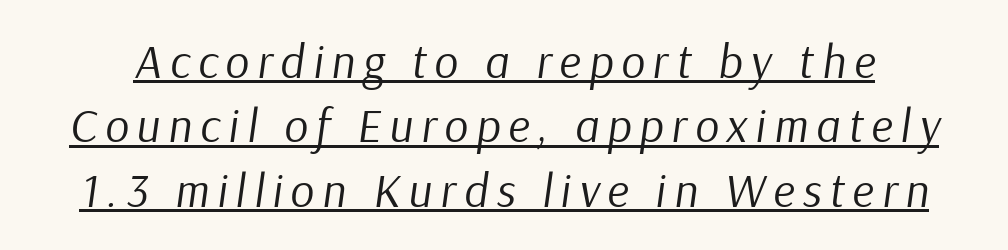
{"italic": "yes", "lean": "right", "slant_degrees": 9, "bold": "no", "weight": "regular", "width": "normal", "stroke_contrast": "low", "x_height": "medium", "monospaced": "no", "underline": "yes", "line_spacing": "normal", "line_spacing_ratio": 1.37, "glyph_px": 47}
